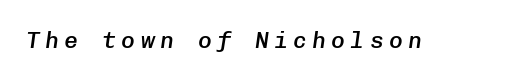
The image shows 23 px text type, italic (leaning right); set unusually wide letter spacing (+0.23 em), not underlined.
